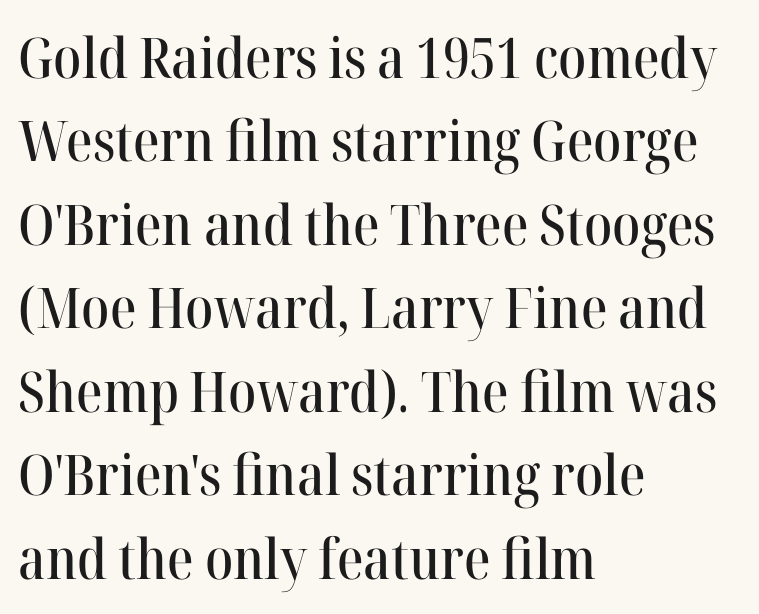
Each letter keeps its own natural width here, so spacing adapts to shape. Regarding leading, the lines here are spaced in the standard way. Honestly, there is no underline to notice here at all. This rendering employs a face with finishing strokes, i.e., a serif. Default kerning and tracking; the words read as compact shapes.
